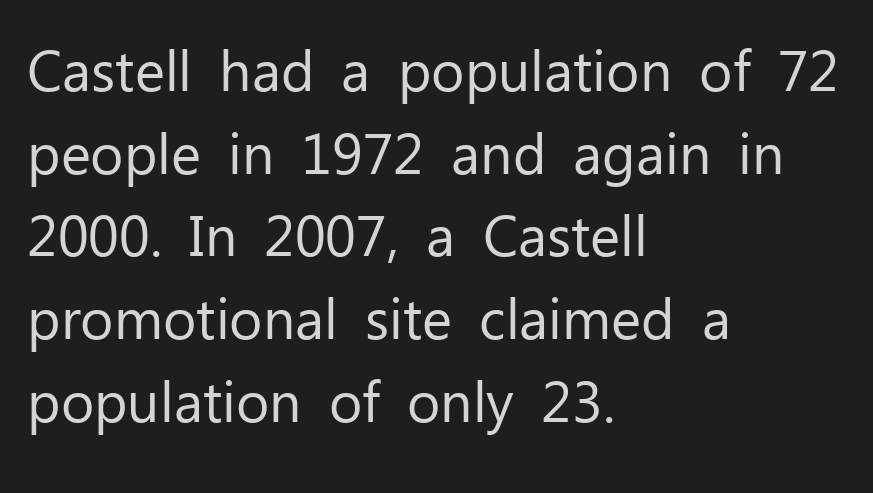
{"serif": "no", "italic": "no", "bold": "no", "weight": "regular", "width": "normal", "stroke_contrast": "low", "x_height": "medium", "monospaced": "no", "underline": "no", "align": "left", "line_spacing": "normal", "line_spacing_ratio": 1.45, "letter_spacing": "normal", "letter_spacing_em": 0.0, "glyph_px": 57}
